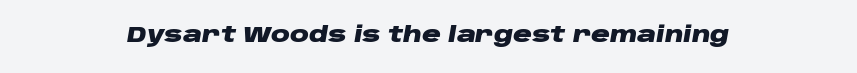
The image shows 21 px bold type, italic (leaning right); set centered, normal letter spacing, not underlined.
